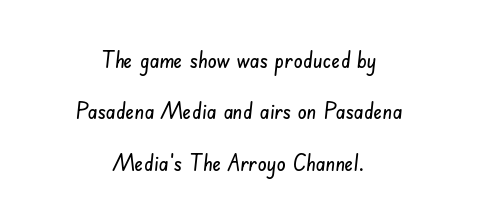
{"underline": "no", "align": "center", "line_spacing": "loose", "line_spacing_ratio": 2.23, "letter_spacing": "normal", "letter_spacing_em": 0.0, "glyph_px": 23}
